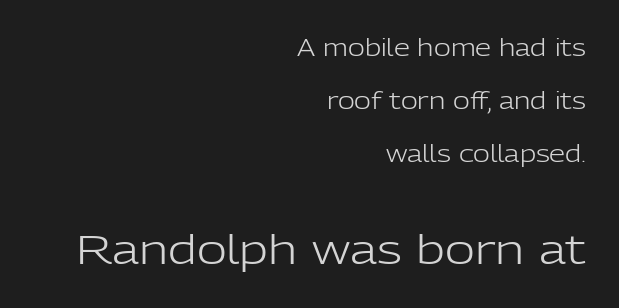
{"serif": "no", "italic": "no", "bold": "no", "weight": "light", "width": "normal", "stroke_contrast": "low", "x_height": "medium", "monospaced": "no", "underline": "no", "align": "right", "line_spacing": "loose", "line_spacing_ratio": 2.3, "letter_spacing": "normal", "letter_spacing_em": 0.0, "larger_block": "second", "size_ratio": 1.78, "glyph_px": 41}
